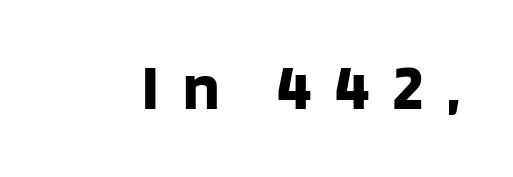
{"serif": "no", "italic": "no", "bold": "yes", "weight": "bold", "width": "normal", "stroke_contrast": "low", "x_height": "large", "monospaced": "no", "underline": "no", "letter_spacing": "wide", "letter_spacing_em": 0.36, "glyph_px": 66}
